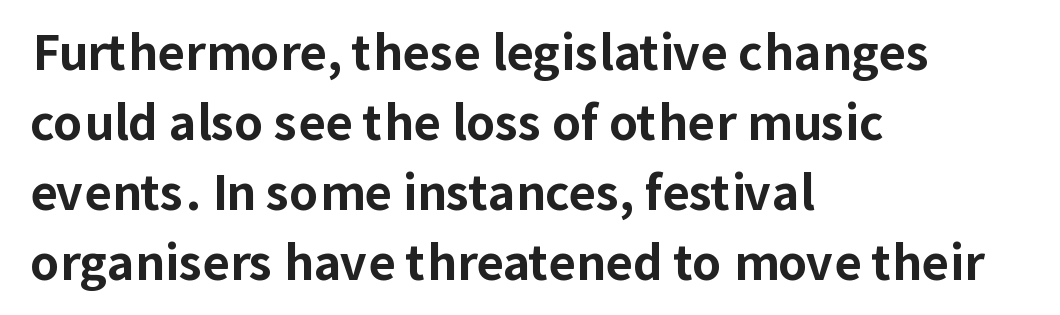
{"serif": "no", "italic": "no", "bold": "yes", "weight": "bold", "width": "normal", "stroke_contrast": "low", "x_height": "medium", "monospaced": "no", "underline": "no", "align": "left", "line_spacing": "normal", "line_spacing_ratio": 1.49, "letter_spacing": "normal", "letter_spacing_em": 0.0, "glyph_px": 47}
